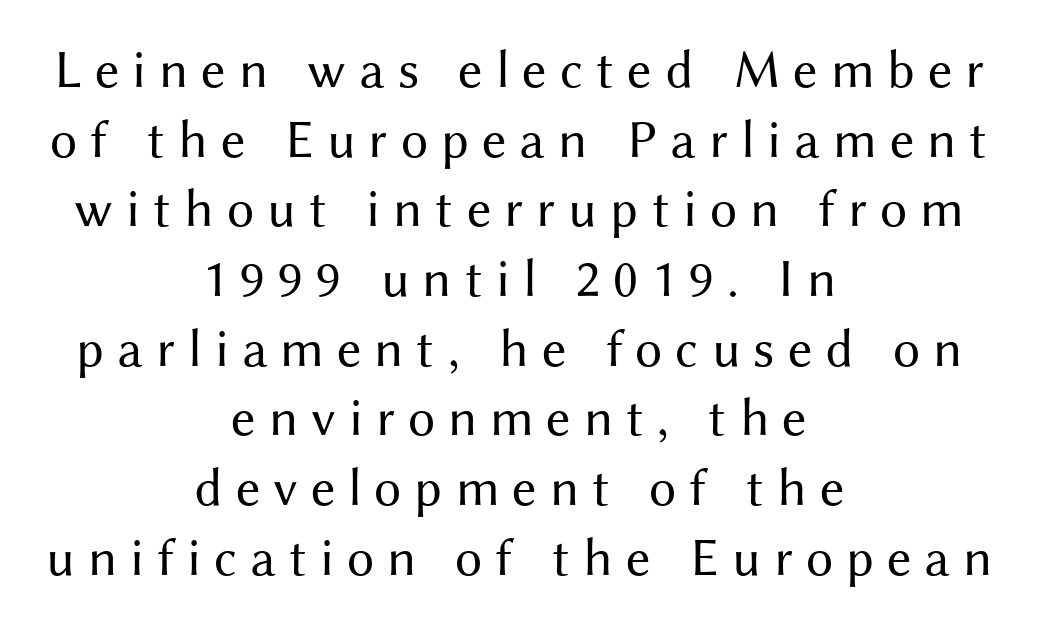
{"serif": "no", "italic": "no", "bold": "no", "weight": "regular", "width": "normal", "stroke_contrast": "medium", "x_height": "medium", "monospaced": "no", "underline": "no", "align": "center", "line_spacing": "normal", "line_spacing_ratio": 1.29, "letter_spacing": "wide", "letter_spacing_em": 0.24, "glyph_px": 54}
